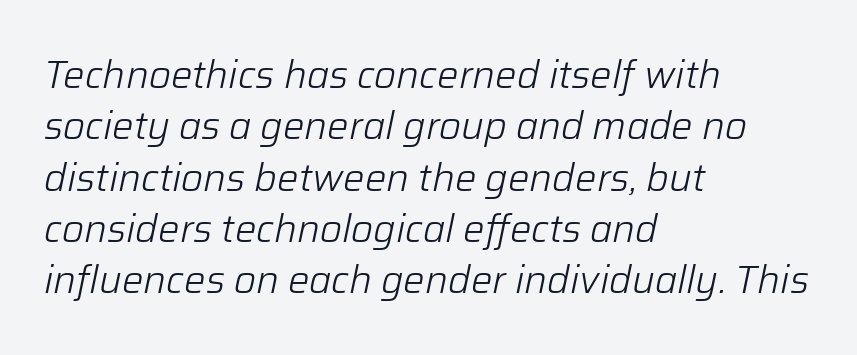
{"italic": "yes", "lean": "right", "slant_degrees": 12, "bold": "no", "weight": "light", "width": "normal", "stroke_contrast": "low", "x_height": "medium", "monospaced": "no", "underline": "no", "align": "left", "line_spacing": "normal", "line_spacing_ratio": 1.35, "letter_spacing": "normal", "letter_spacing_em": 0.0, "glyph_px": 38}
